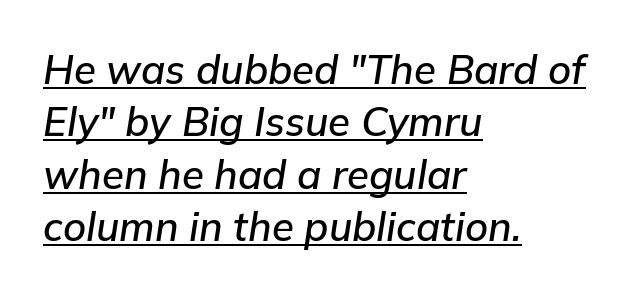
Q: Is the text italic (slanted)? A: Yes, it leans right by about 9 degrees.
Q: Is the text underlined? A: Yes.
Q: How is the paragraph aligned? A: Left-aligned.
Q: Is the spacing between letters normal or unusually wide? A: Normal.
Q: Is the spacing between lines tight, normal or loose? A: Normal.
Q: Width (condensed, normal, or wide)? A: Normal.
Q: Stroke contrast? A: Low.
Q: x-height? A: Medium.
Q: Monospaced? A: No.
